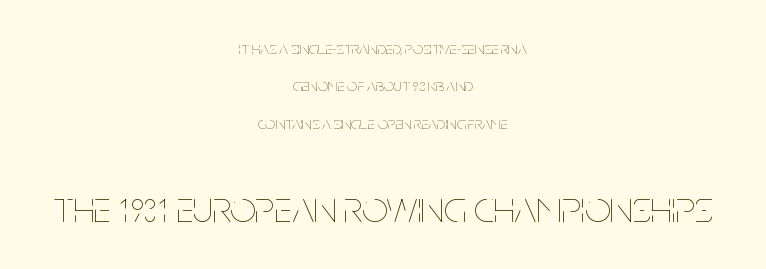
How would I describe the line gaps? Wide and relaxed. Note the varied advance widths — an 'i' is clearly narrower than an 'm'. Compared with typical body copy, the letter spacing here is the same. Is there any slant? The stems are plumb. Bold? No — there's no thickening of the strokes. The glyphs are unaccompanied by any horizontal stroke below them.
